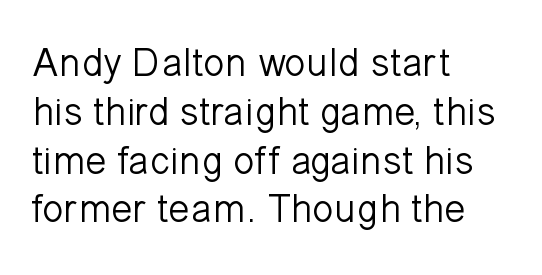
The image shows 40 px light sans-serif type, upright; set left-aligned, line spacing 1.22x, normal letter spacing, not underlined; low stroke contrast and a medium x-height.
